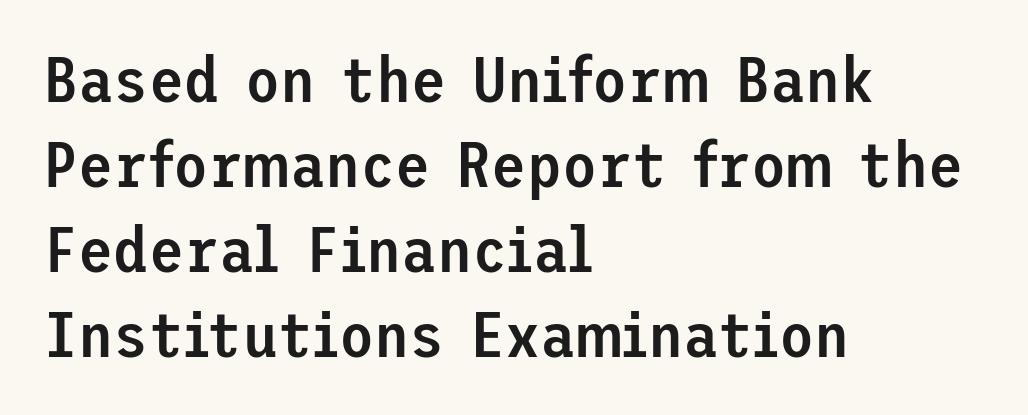
This is roman type, the default non-slanted kind. I'd call this a sans setting — the letters go barefoot. Each row of text sits above clean, open space. In terms of leading, this rendering sits right in the middle. The line texture is even and compact thanks to regular tracking. Every row of glyphs begins at an identical x-position on the left.
